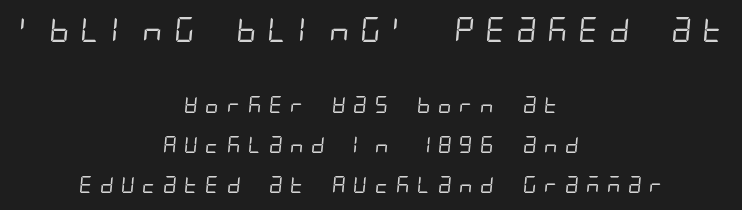
The image shows 25 px text type; set centered, loose line spacing (2.35x), unusually wide letter spacing (+0.3 em), not underlined; the first (top) block is 1.47x larger.
